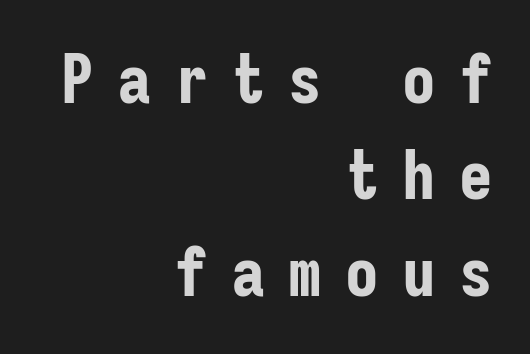
Q: Is the text bold? A: Yes.
Q: Is the text italic (slanted)? A: No, it is upright.
Q: Is the typeface a serif or a sans-serif typeface? A: Sans-serif.
Q: Is the text underlined? A: No.
Q: How is the paragraph aligned? A: Right-aligned.
Q: Is the spacing between letters normal or unusually wide? A: Unusually wide.
Q: Is the spacing between lines tight, normal or loose? A: Normal.
Q: Width (condensed, normal, or wide)? A: Condensed.
Q: Stroke contrast? A: Low.
Q: x-height? A: Medium.
Q: Monospaced? A: Yes.
